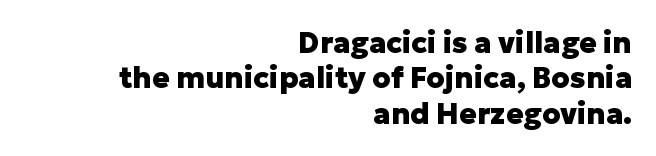
{"serif": "no", "italic": "no", "bold": "yes", "weight": "heavy", "width": "normal", "stroke_contrast": "low", "x_height": "medium", "monospaced": "no", "underline": "no", "align": "right", "line_spacing_ratio": 1.22, "letter_spacing": "normal", "letter_spacing_em": 0.0, "glyph_px": 29}
